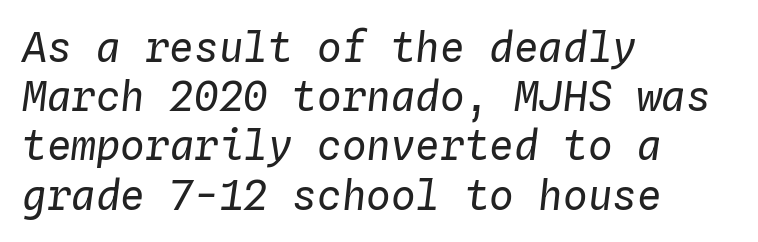
Tracking here is standard; glyphs follow each other at the usual distance. Looking at the ascenders, they clearly lean. Quick note: underline off. Stems and bowls with no extra thickness — not bold. The passage shown is typed in a monospace face where columns stay perfectly aligned.
